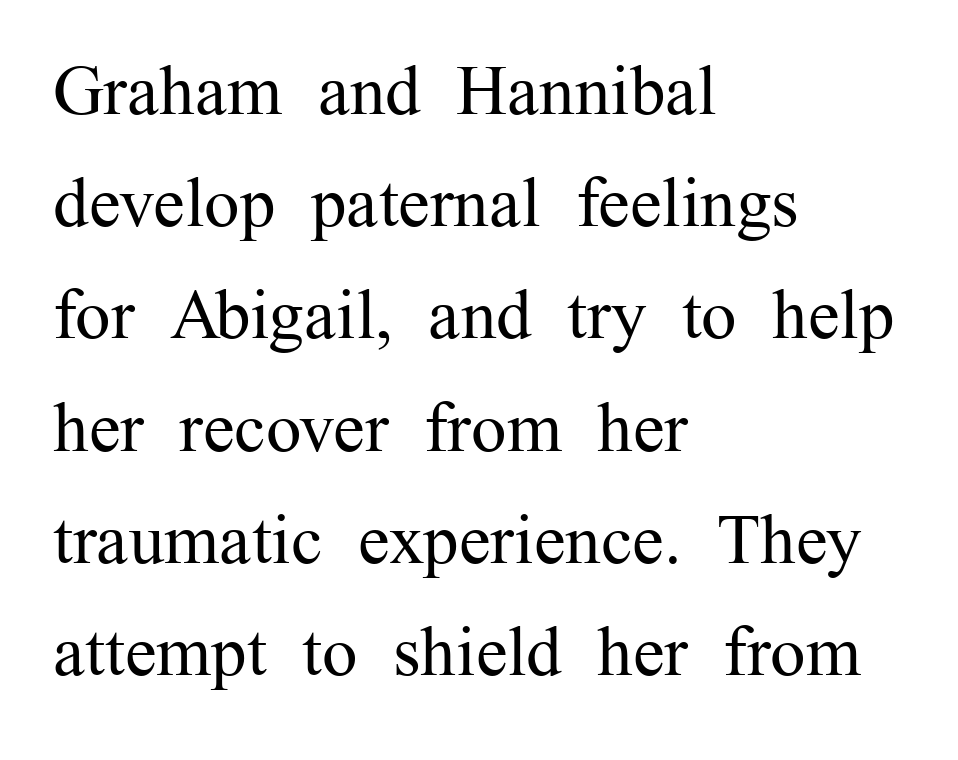
{"serif": "yes", "italic": "no", "bold": "no", "weight": "regular", "width": "normal", "stroke_contrast": "medium", "x_height": "medium", "monospaced": "no", "underline": "no", "align": "left", "line_spacing": "normal", "line_spacing_ratio": 1.58, "letter_spacing": "normal", "letter_spacing_em": 0.0, "glyph_px": 71}
